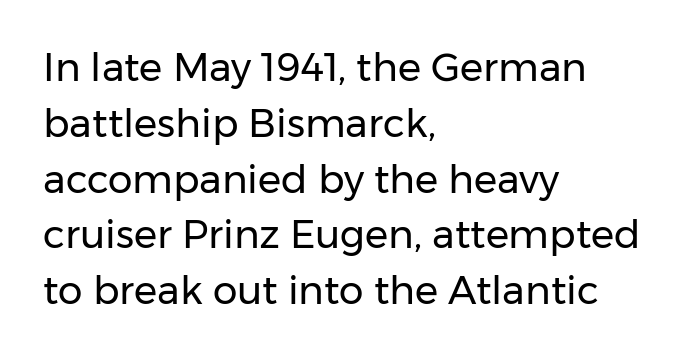
{"serif": "no", "italic": "no", "bold": "no", "weight": "regular", "width": "normal", "stroke_contrast": "low", "x_height": "medium", "monospaced": "no", "underline": "no", "align": "left", "line_spacing": "normal", "line_spacing_ratio": 1.43, "letter_spacing": "normal", "letter_spacing_em": 0.0, "glyph_px": 39}
